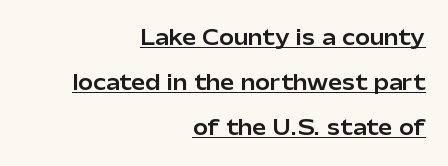
{"italic": "no", "underline": "yes", "align": "right", "line_spacing": "loose", "line_spacing_ratio": 2.26, "letter_spacing": "normal", "letter_spacing_em": 0.0, "glyph_px": 20}
